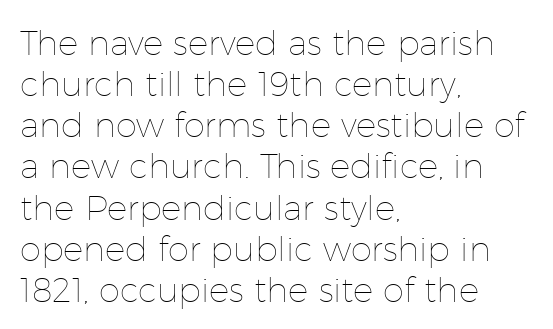
A quiet, ordinary-to-light weight characterises the typeface. The face used here is rendered with its standard letterfit. This sample is left-justified, so line endings fall wherever the words run out. No italicization has been applied; the sample stays upright.
